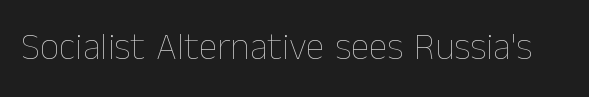
Q: Is the text bold? A: No.
Q: Is the text italic (slanted)? A: No, it is upright.
Q: Is the text underlined? A: No.
Q: Is the spacing between letters normal or unusually wide? A: Normal.
Q: Width (condensed, normal, or wide)? A: Normal.
Q: Stroke contrast? A: Low.
Q: x-height? A: Medium.
Q: Monospaced? A: No.
